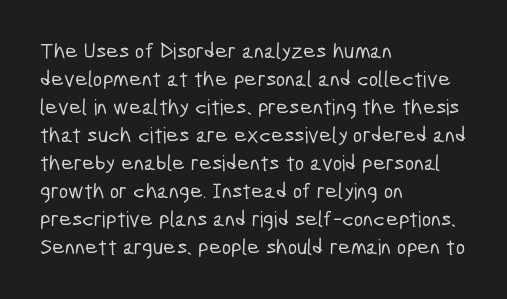
The image shows 22 px text type; set left-aligned, normal line spacing (1.27x), normal letter spacing, not underlined.
